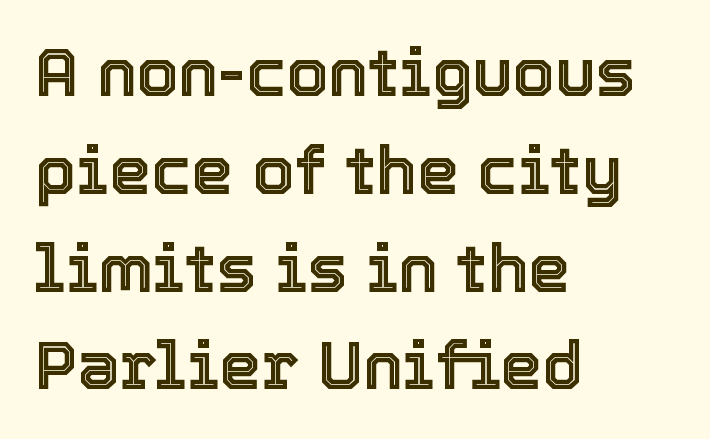
Q: Is the text italic (slanted)? A: No, it is upright.
Q: Is the text underlined? A: No.
Q: How is the paragraph aligned? A: Left-aligned.
Q: Is the spacing between letters normal or unusually wide? A: Normal.
Q: Is the spacing between lines tight, normal or loose? A: Normal.
Q: Width (condensed, normal, or wide)? A: Normal.
Q: x-height? A: Medium.
Q: Monospaced? A: No.
